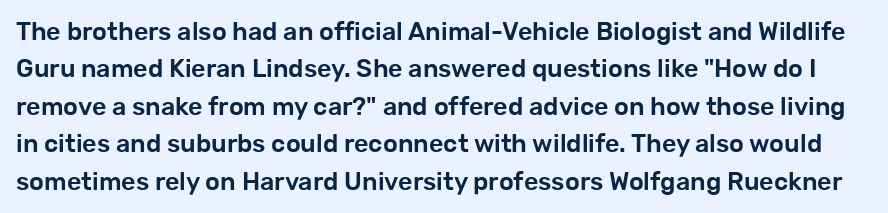
Q: Is the text italic (slanted)? A: No, it is upright.
Q: Is the text underlined? A: No.
Q: Is the spacing between letters normal or unusually wide? A: Normal.
Q: Is the spacing between lines tight, normal or loose? A: Normal.
